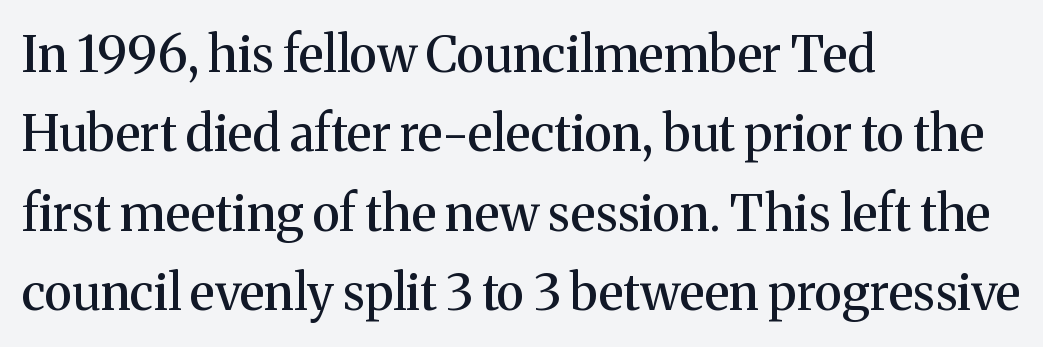
Q: Is the text italic (slanted)? A: No, it is upright.
Q: Is the typeface a serif or a sans-serif typeface? A: Serif.
Q: Is the text underlined? A: No.
Q: How is the paragraph aligned? A: Left-aligned.
Q: Is the spacing between letters normal or unusually wide? A: Normal.
Q: Is the spacing between lines tight, normal or loose? A: Normal.
Q: Width (condensed, normal, or wide)? A: Normal.
Q: Stroke contrast? A: Medium.
Q: x-height? A: Medium.
Q: Monospaced? A: No.
